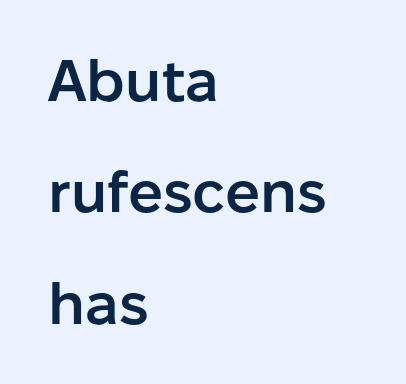
Q: Is the text bold? A: Semi-bold.
Q: Is the text italic (slanted)? A: No, it is upright.
Q: Is the typeface a serif or a sans-serif typeface? A: Sans-serif.
Q: Is the text underlined? A: No.
Q: How is the paragraph aligned? A: Left-aligned.
Q: Is the spacing between letters normal or unusually wide? A: Normal.
Q: Is the spacing between lines tight, normal or loose? A: Loose.
Q: Width (condensed, normal, or wide)? A: Normal.
Q: Stroke contrast? A: Low.
Q: x-height? A: Medium.
Q: Monospaced? A: No.
